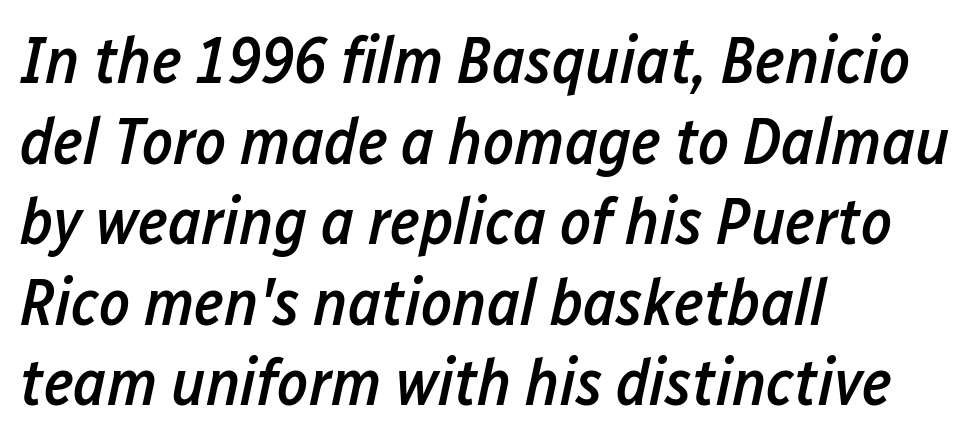
{"italic": "yes", "lean": "right", "slant_degrees": 12, "bold": "semi", "weight": "semibold", "width": "condensed", "stroke_contrast": "low", "x_height": "medium", "monospaced": "no", "underline": "no", "align": "left", "line_spacing_ratio": 1.22, "letter_spacing": "normal", "letter_spacing_em": 0.0, "glyph_px": 66}
